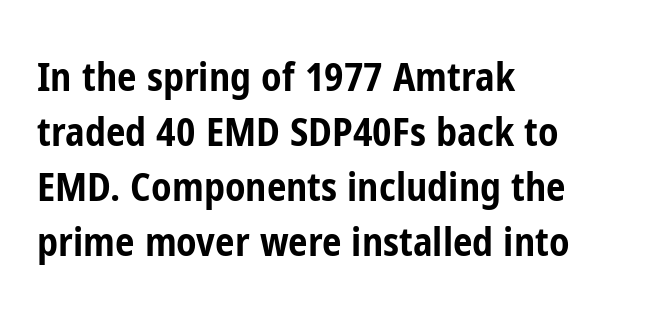
{"serif": "no", "italic": "no", "bold": "yes", "weight": "bold", "width": "condensed", "stroke_contrast": "low", "x_height": "medium", "monospaced": "no", "underline": "no", "align": "left", "line_spacing": "normal", "line_spacing_ratio": 1.41, "letter_spacing": "normal", "letter_spacing_em": 0.0, "glyph_px": 39}
